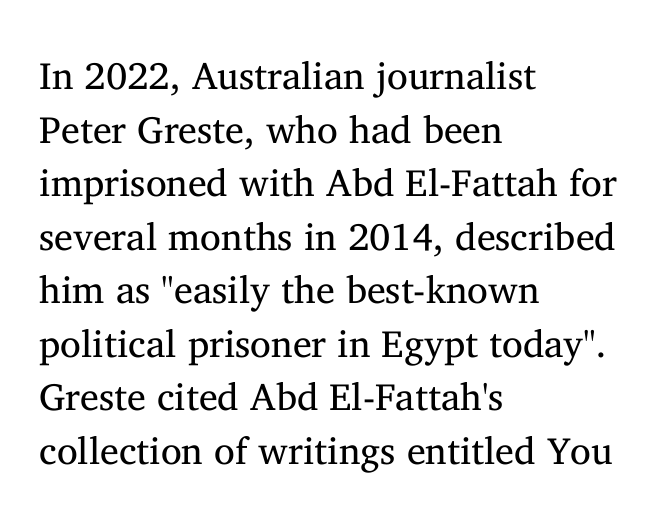
Q: Is the text bold? A: No.
Q: Is the text italic (slanted)? A: No, it is upright.
Q: Is the typeface a serif or a sans-serif typeface? A: Serif.
Q: Is the text underlined? A: No.
Q: How is the paragraph aligned? A: Left-aligned.
Q: Is the spacing between letters normal or unusually wide? A: Normal.
Q: Is the spacing between lines tight, normal or loose? A: Normal.
Q: Width (condensed, normal, or wide)? A: Normal.
Q: Stroke contrast? A: Medium.
Q: x-height? A: Medium.
Q: Monospaced? A: No.
